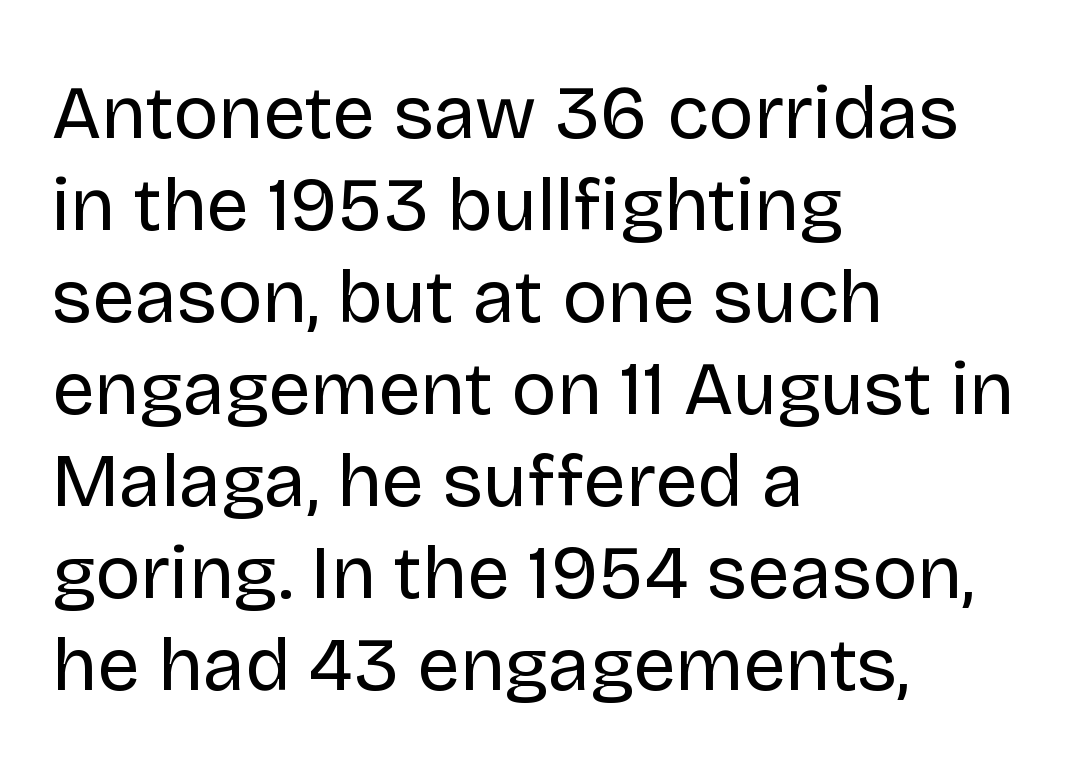
Q: Is the text bold? A: No.
Q: Is the text italic (slanted)? A: No, it is upright.
Q: Is the typeface a serif or a sans-serif typeface? A: Sans-serif.
Q: Is the text underlined? A: No.
Q: How is the paragraph aligned? A: Left-aligned.
Q: Is the spacing between letters normal or unusually wide? A: Normal.
Q: Width (condensed, normal, or wide)? A: Normal.
Q: Stroke contrast? A: Low.
Q: x-height? A: Large.
Q: Monospaced? A: No.
